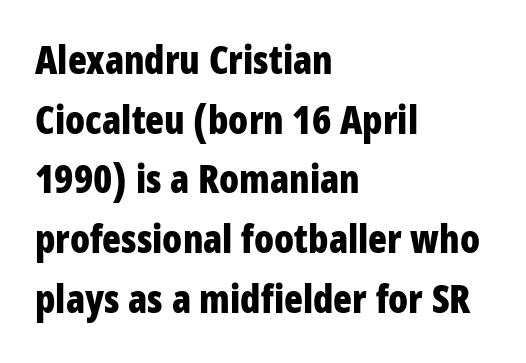
All the whitespace from short lines collects on the right. Observe the absence of serifs on each vertical stroke in this sample. Compared with typical body copy, the letter spacing here is the same. Whoever set this chose a conventional vertical rhythm. The zone under the glyphs is completely vacant. Here the designer chose a conventional face with non-uniform glyph widths.
